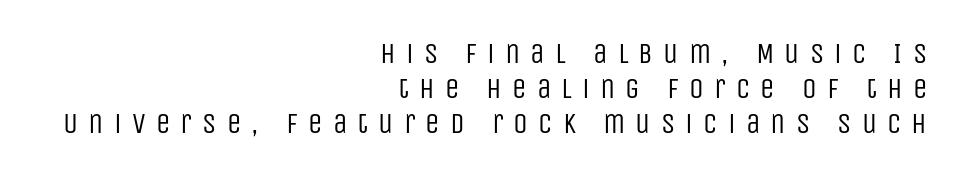
Q: Is the text bold? A: No.
Q: Is the text italic (slanted)? A: No, it is upright.
Q: Is the typeface a serif or a sans-serif typeface? A: Sans-serif.
Q: Is the text underlined? A: No.
Q: How is the paragraph aligned? A: Right-aligned.
Q: Is the spacing between letters normal or unusually wide? A: Unusually wide.
Q: Width (condensed, normal, or wide)? A: Condensed.
Q: Stroke contrast? A: Low.
Q: x-height? A: Large.
Q: Monospaced? A: No.
